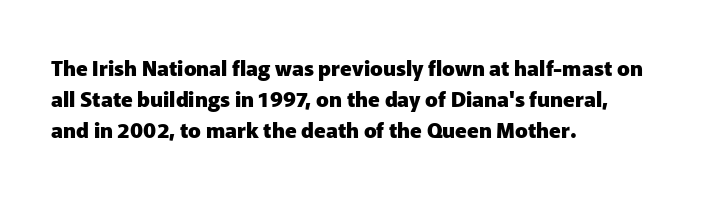
These lines keep a tight, regular rhythm from letter to letter. The typesetting leans heavy: a genuine bold. Line beginnings align vertically; line endings do not. If you drew a line through each stem, it would be perfectly vertical. Letters rest on an invisible, unmarked baseline.
